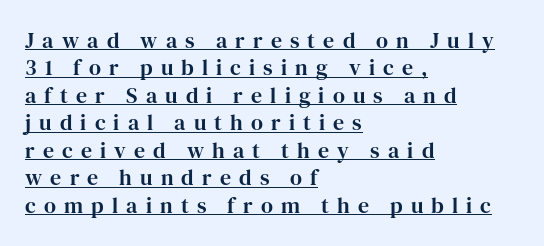
Leading: standard. Like a heading marked for emphasis, these lines bear an underscore. The paragraph has a hard left edge and a soft right edge. The letters stand upright; this is a roman face.
